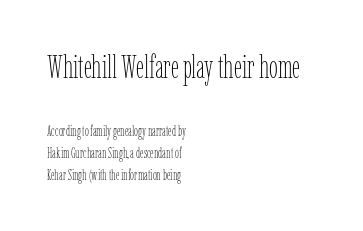
Just letters on the line, the space beneath them empty. The emphasis by scale lands on block number one, above. Line spacing here is normal. The passage shown has conventional tracking throughout.
